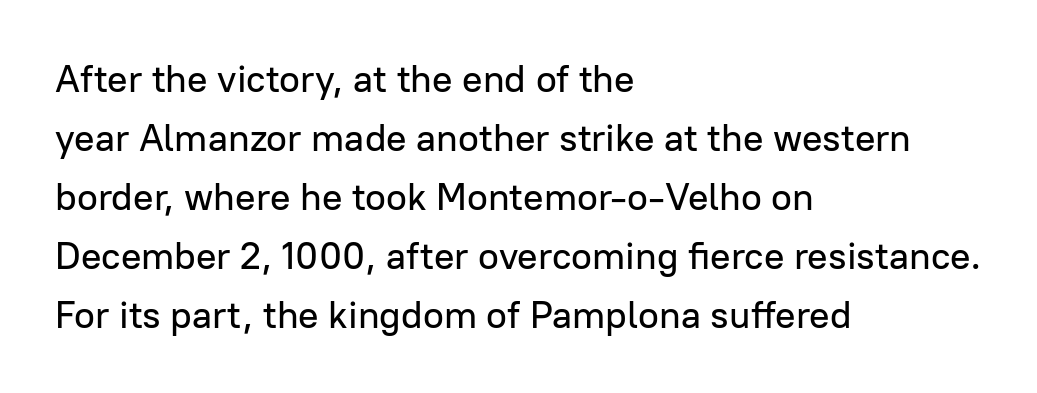
The image shows 38 px sans-serif type, upright; set left-aligned, normal line spacing (1.55x), normal letter spacing, not underlined; low stroke contrast and a medium x-height.
